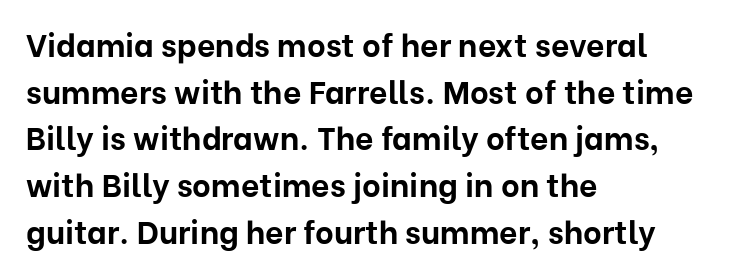
{"serif": "no", "italic": "no", "bold": "yes", "weight": "bold", "width": "normal", "stroke_contrast": "low", "x_height": "medium", "monospaced": "no", "underline": "no", "align": "left", "line_spacing": "normal", "line_spacing_ratio": 1.46, "letter_spacing": "normal", "letter_spacing_em": 0.0, "glyph_px": 32}
